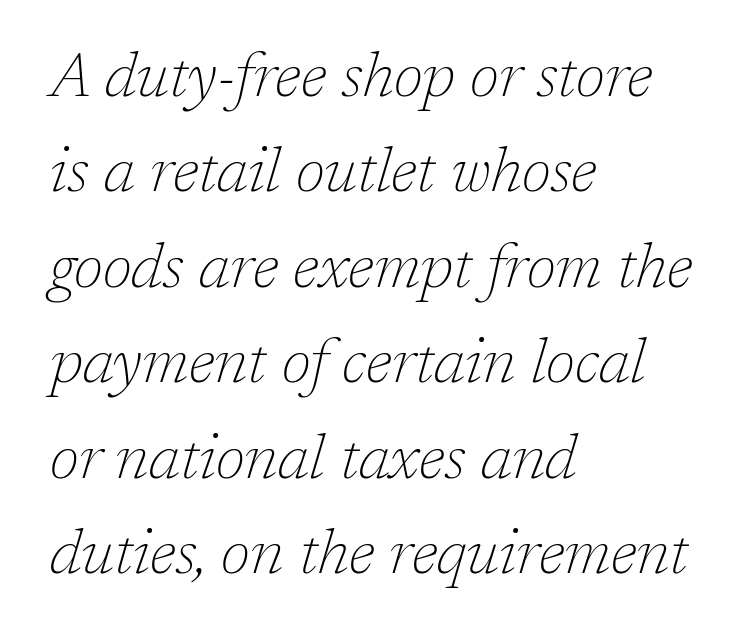
Regarding leading, the lines here are spaced in the standard way. Descenders hang freely into open space. Compared with a centered layout, this one pins lines to the left instead. The typeface chosen for these lines features serifs. The typeface has the unassuming heft of standard copy or less.
